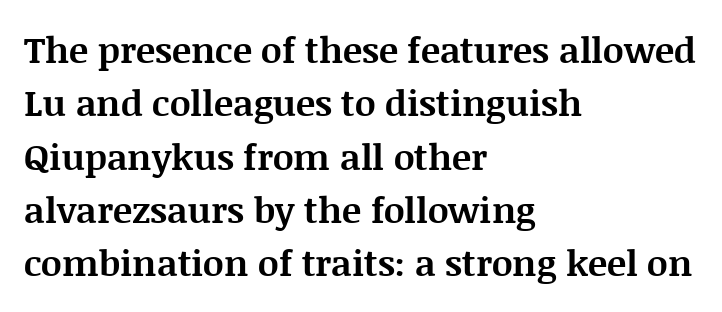
Whoever set this chose a conventional vertical rhythm. Little horizontal feet cap the strokes, marking this as serif type. A typesetter would call this proportional, since set widths differ per character. When letters stand straight like this, we call the style roman or upright. In terms of weight, the rendering is a true, heavy bold. Quick note: underline off.
